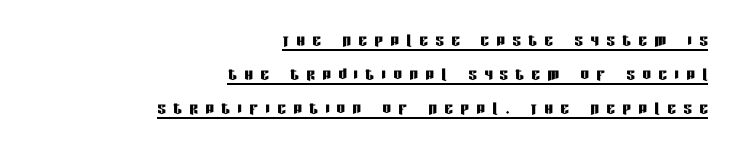
{"italic": "no", "underline": "yes", "align": "right", "line_spacing": "normal", "line_spacing_ratio": 1.61, "letter_spacing": "wide", "letter_spacing_em": 0.36, "glyph_px": 21}
